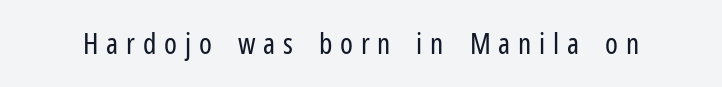
Is the letter spacing exaggerated? Yes — the characters are pushed far apart. These lines are rendered in a variable-pitch font. Letters rest on an invisible, unmarked baseline. The strokes are not fattened; the text isn't bold. No italicization has been applied; the sample stays upright. The text was rendered using a sans face with plain stroke endings.
